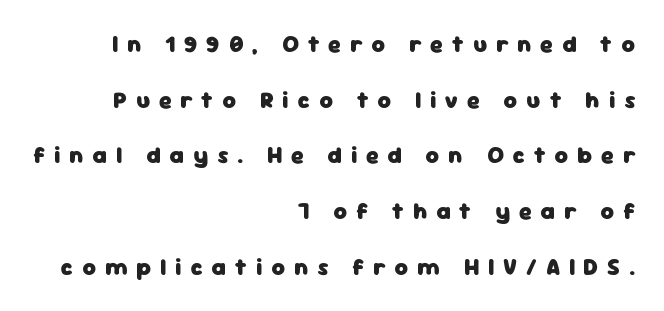
{"italic": "no", "bold": "yes", "underline": "no", "align": "right", "line_spacing": "loose", "line_spacing_ratio": 2.42, "letter_spacing": "wide", "letter_spacing_em": 0.39, "glyph_px": 23}
